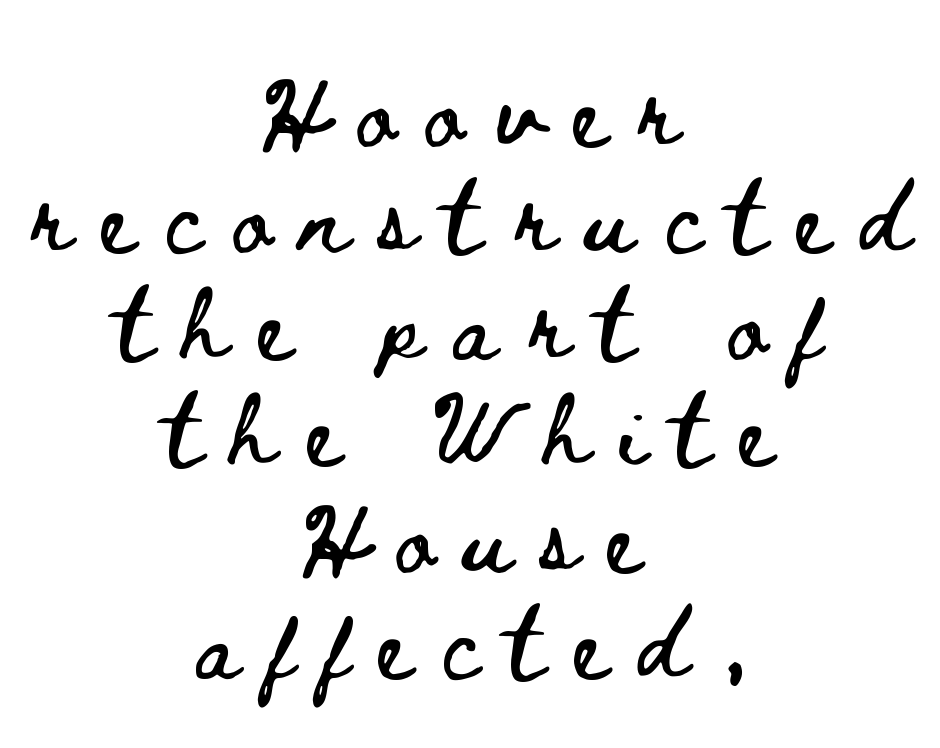
Spacing verdict: proportional, widths tailored to each character. This block has exactly the height ordinary leading produces. The passage is arranged like a title page — every line centered. This rendering widens character spacing well past its baseline value.
